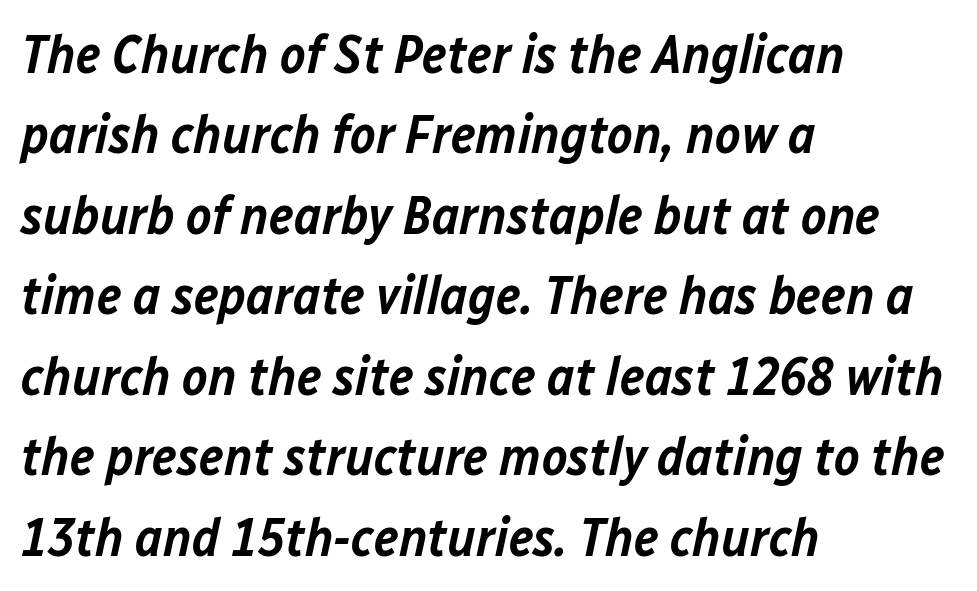
If you measured baseline to baseline, you'd find a middling distance. Letter spacing: default. Descender tails drop into unmarked territory. Every letter is mildly thick-stroked: semibold rather than bold.
